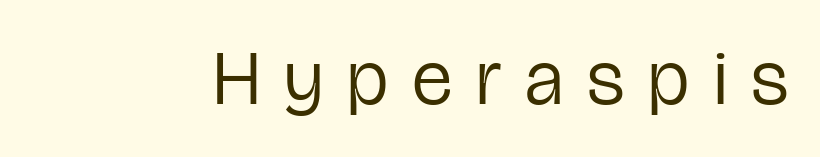
Q: Is the text bold? A: No.
Q: Is the text italic (slanted)? A: No, it is upright.
Q: Is the typeface a serif or a sans-serif typeface? A: Sans-serif.
Q: Is the text underlined? A: No.
Q: Is the spacing between letters normal or unusually wide? A: Unusually wide.
Q: Width (condensed, normal, or wide)? A: Condensed.
Q: Stroke contrast? A: Low.
Q: x-height? A: Medium.
Q: Monospaced? A: No.
